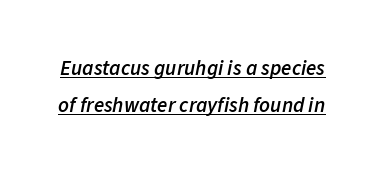
Beneath each row of characters lies a ruled line. Look at the stroke-to-counter ratio: somewhat heavy, a semibold. Characters are canted at an angle relative to the baseline's perpendicular. Tracking here is standard; glyphs follow each other at the usual distance.
